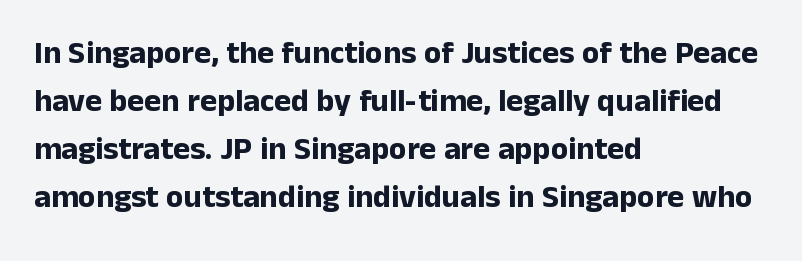
{"serif": "no", "italic": "no", "bold": "yes", "weight": "bold", "width": "normal", "stroke_contrast": "low", "x_height": "medium", "monospaced": "no", "underline": "no", "align": "left", "line_spacing": "normal", "line_spacing_ratio": 1.5, "letter_spacing": "normal", "letter_spacing_em": 0.0, "glyph_px": 32}
